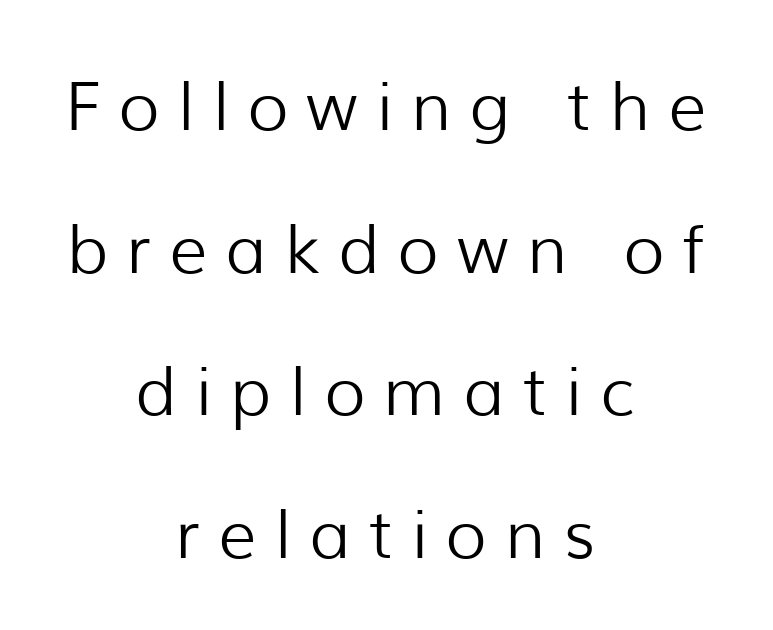
The line-height multiplier appears high, well above default. Counters stay open thanks to moderate or lighter strokes. Unlike italic type, these characters show no tilt at all. The face used here is a sans, in the tradition of grotesques and geometrics.
